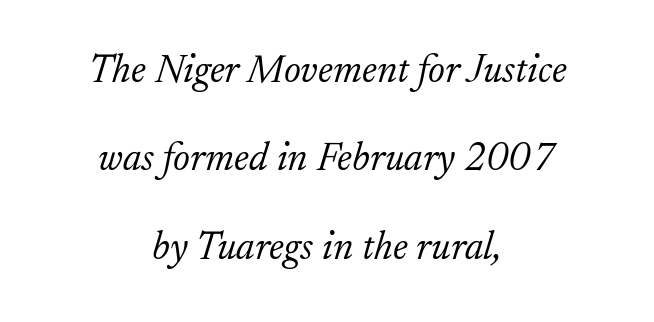
Each letter keeps its own natural width here, so spacing adapts to shape. Whoever set this chose breathing room over compactness in the vertical rhythm. A typesetter would mark this as italic. Stem width sits at or under what a default text font uses. Anything drawn beneath the words? Only blank space. Each line is balanced around a shared central axis.
